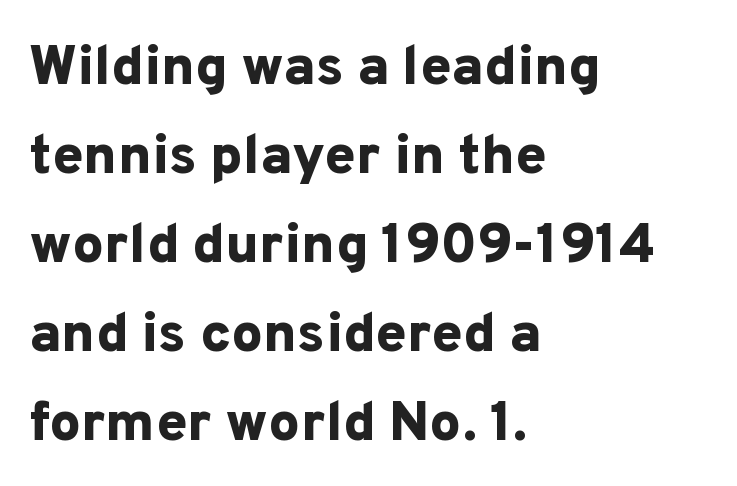
Q: Is the text bold? A: Yes.
Q: Is the text italic (slanted)? A: No, it is upright.
Q: Is the typeface a serif or a sans-serif typeface? A: Sans-serif.
Q: Is the text underlined? A: No.
Q: How is the paragraph aligned? A: Left-aligned.
Q: Is the spacing between letters normal or unusually wide? A: Normal.
Q: Is the spacing between lines tight, normal or loose? A: Normal.
Q: Width (condensed, normal, or wide)? A: Normal.
Q: Stroke contrast? A: Low.
Q: x-height? A: Medium.
Q: Monospaced? A: No.
